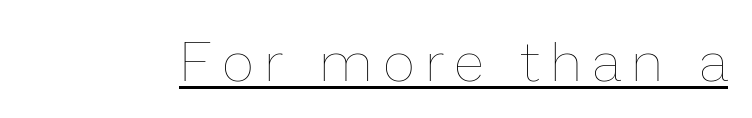
The passage shown is typed in a proportional face where columns would drift. If you drew a line through each stem, it would be perfectly vertical. This reads as an unemphasized weight, regular at the heaviest. The tracking jumps out immediately: characters are airy and widely separated.
